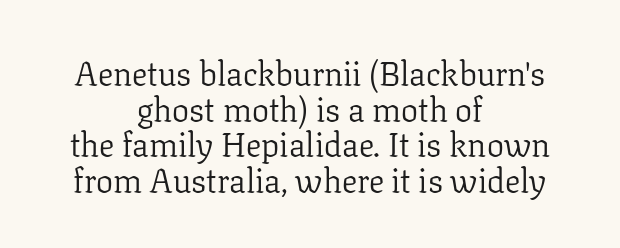
Q: Is the text bold? A: No.
Q: Is the text italic (slanted)? A: No, it is upright.
Q: Is the typeface a serif or a sans-serif typeface? A: Serif.
Q: Is the text underlined? A: No.
Q: How is the paragraph aligned? A: Centered.
Q: Is the spacing between letters normal or unusually wide? A: Normal.
Q: Is the spacing between lines tight, normal or loose? A: Tight.
Q: Width (condensed, normal, or wide)? A: Normal.
Q: Stroke contrast? A: Low.
Q: x-height? A: Medium.
Q: Monospaced? A: No.
